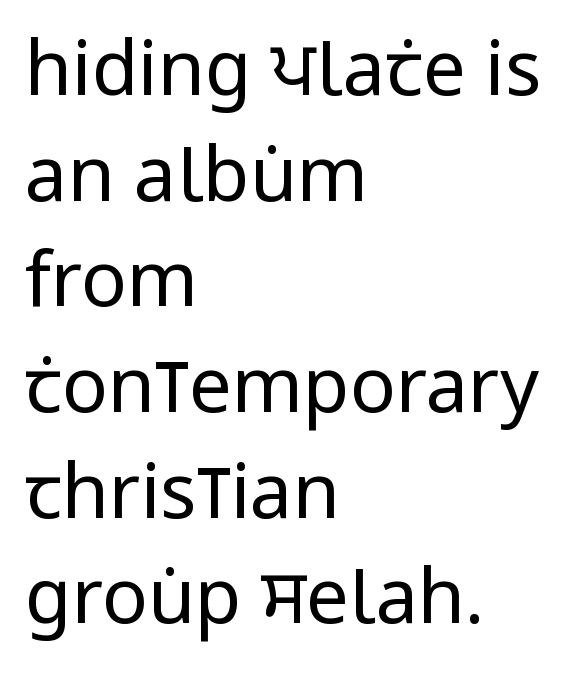
Q: Is the text bold? A: No.
Q: Is the text italic (slanted)? A: No, it is upright.
Q: Is the typeface a serif or a sans-serif typeface? A: Sans-serif.
Q: Is the text underlined? A: No.
Q: How is the paragraph aligned? A: Left-aligned.
Q: Is the spacing between letters normal or unusually wide? A: Normal.
Q: Is the spacing between lines tight, normal or loose? A: Normal.
Q: Width (condensed, normal, or wide)? A: Condensed.
Q: Stroke contrast? A: Low.
Q: x-height? A: Large.
Q: Monospaced? A: No.
